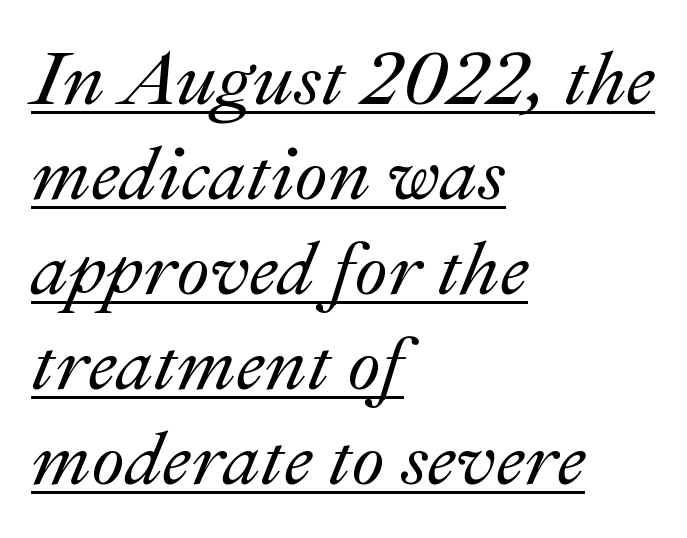
{"italic": "yes", "lean": "right", "slant_degrees": 22, "width": "normal", "stroke_contrast": "medium", "x_height": "small", "monospaced": "no", "underline": "yes", "align": "left", "line_spacing": "normal", "line_spacing_ratio": 1.25, "letter_spacing": "normal", "letter_spacing_em": 0.0, "glyph_px": 76}
